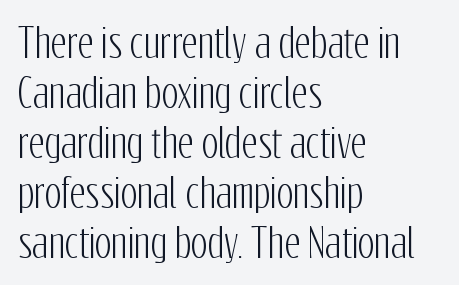
Is there much room between lines? A standard amount, neither cramped nor airy. Is this a fixed-width face? No — the glyphs have proportional, varying widths. Typeset ragged right — the left edge is the straight one. The line texture is even and compact thanks to regular tracking. A typesetter would mark this as roman, not italic. Type without underlining.
